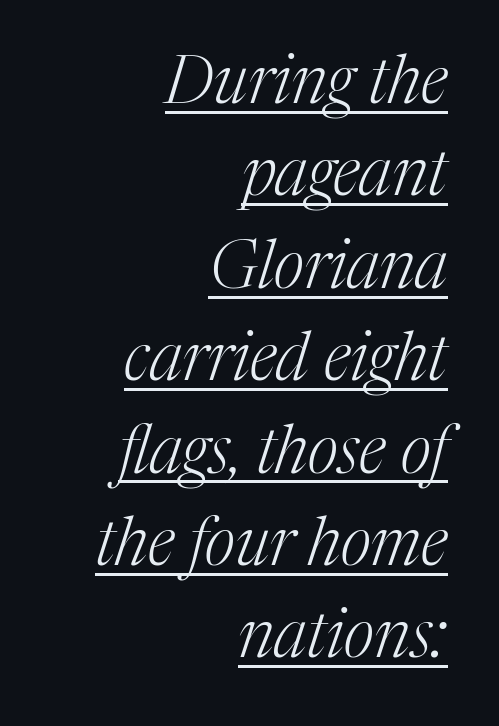
Q: Is the text bold? A: No.
Q: Is the text italic (slanted)? A: Yes, it leans right by about 17 degrees.
Q: Is the typeface a serif or a sans-serif typeface? A: Serif.
Q: Is the text underlined? A: Yes.
Q: How is the paragraph aligned? A: Right-aligned.
Q: Is the spacing between letters normal or unusually wide? A: Normal.
Q: Is the spacing between lines tight, normal or loose? A: Normal.
Q: Width (condensed, normal, or wide)? A: Normal.
Q: Stroke contrast? A: Medium.
Q: x-height? A: Medium.
Q: Monospaced? A: No.
